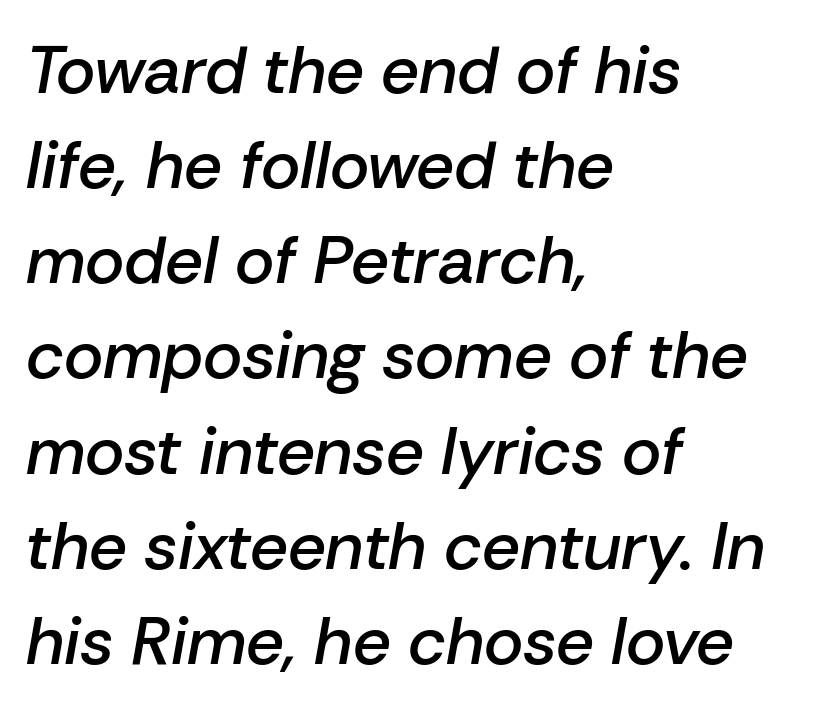
Do the characters align in a grid? No, the font is proportional. What's the leading like? Ordinary, nothing unusual. The typesetting leans somewhat heavy: a semibold. The letters are slanted; this is an italic face. The specimen omits any rule beneath the text block's lines.
